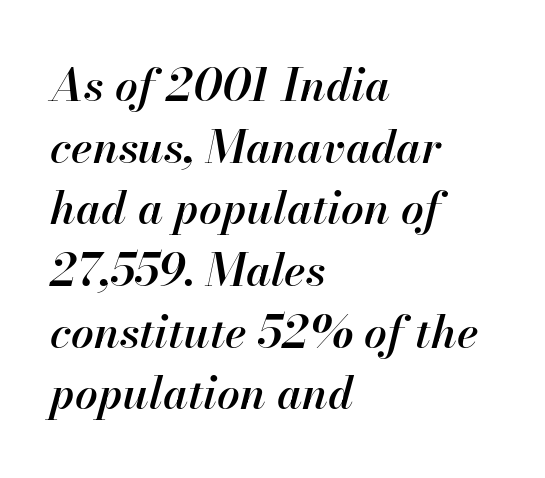
The face used here is proportionally spaced, like ordinary book or web type. Words appear dense and cohesive because spacing is normal. Underline: absent. The leading is moderate, giving the passage an even texture.
